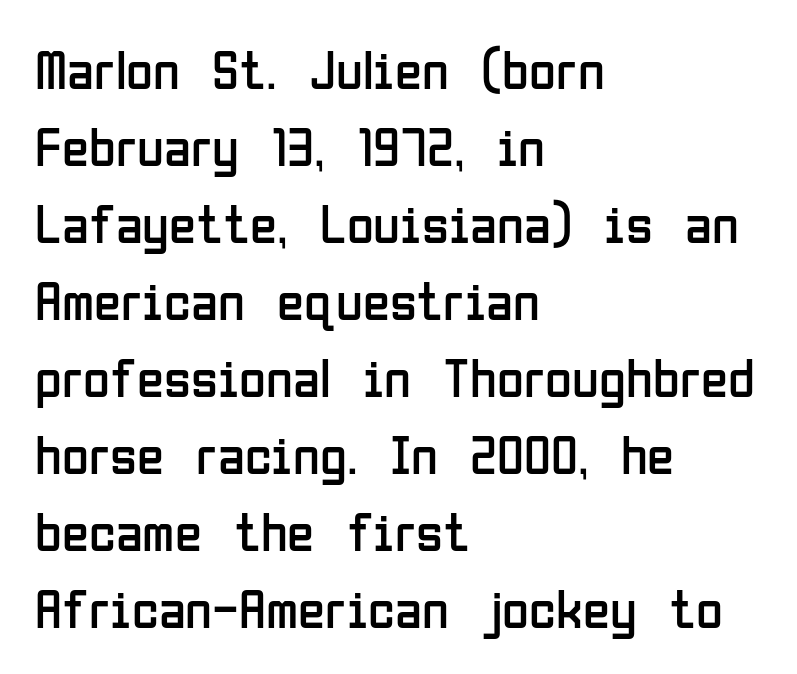
{"serif": "no", "italic": "no", "bold": "no", "weight": "regular", "width": "condensed", "stroke_contrast": "low", "x_height": "medium", "monospaced": "no", "underline": "no", "align": "left", "line_spacing": "normal", "line_spacing_ratio": 1.4, "letter_spacing": "normal", "letter_spacing_em": 0.0, "glyph_px": 55}
